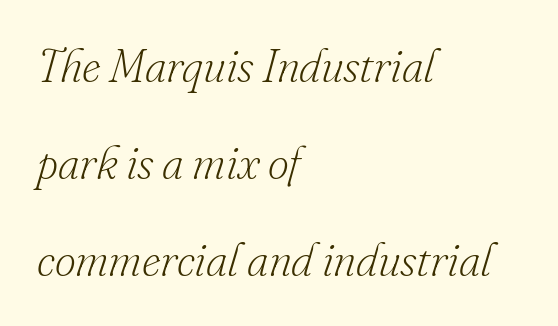
The image shows 46 px light serif type, italic (leaning right); set left-aligned, loose line spacing (2.11x), normal letter spacing, not underlined; low stroke contrast and a small x-height.
